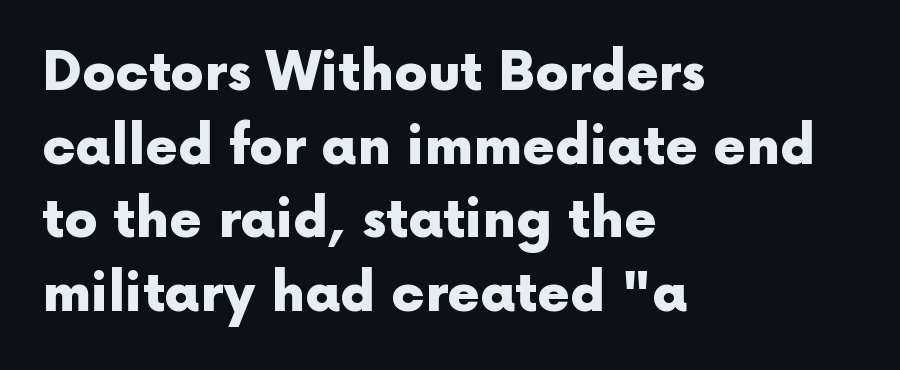
{"serif": "no", "italic": "no", "bold": "yes", "weight": "heavy", "width": "normal", "x_height": "medium", "monospaced": "no", "underline": "no", "align": "left", "line_spacing": "normal", "line_spacing_ratio": 1.39, "letter_spacing": "normal", "letter_spacing_em": 0.0, "glyph_px": 53}
